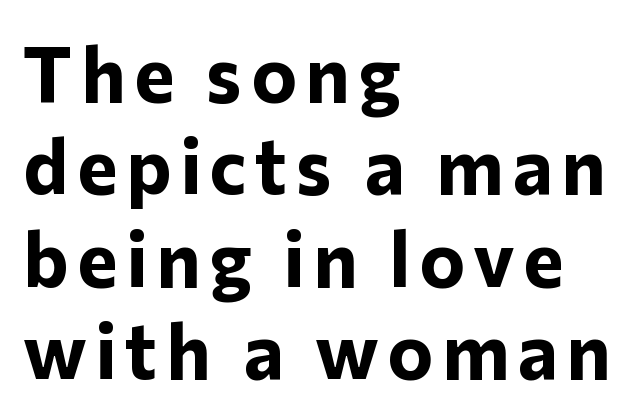
{"serif": "no", "italic": "no", "bold": "yes", "weight": "bold", "width": "normal", "stroke_contrast": "low", "x_height": "medium", "monospaced": "no", "underline": "no", "align": "left", "line_spacing_ratio": 1.2, "glyph_px": 77}
